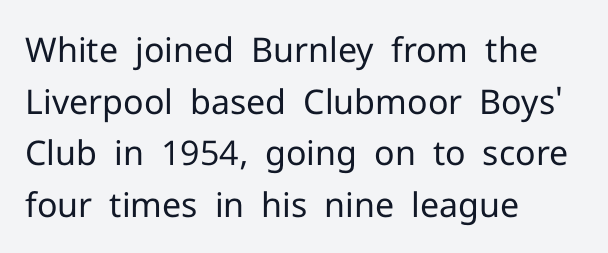
Q: Is the text bold? A: No.
Q: Is the text italic (slanted)? A: No, it is upright.
Q: Is the typeface a serif or a sans-serif typeface? A: Sans-serif.
Q: Is the text underlined? A: No.
Q: How is the paragraph aligned? A: Left-aligned.
Q: Is the spacing between letters normal or unusually wide? A: Normal.
Q: Is the spacing between lines tight, normal or loose? A: Normal.
Q: Width (condensed, normal, or wide)? A: Normal.
Q: Stroke contrast? A: Low.
Q: x-height? A: Medium.
Q: Monospaced? A: No.
